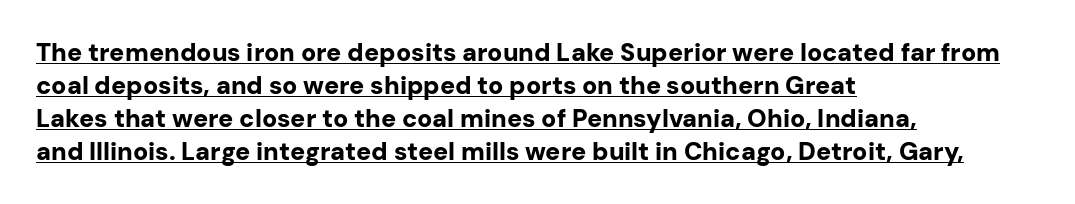
{"italic": "no", "bold": "yes", "underline": "yes", "align": "left", "line_spacing": "normal", "line_spacing_ratio": 1.32, "letter_spacing": "normal", "letter_spacing_em": 0.0, "glyph_px": 25}
